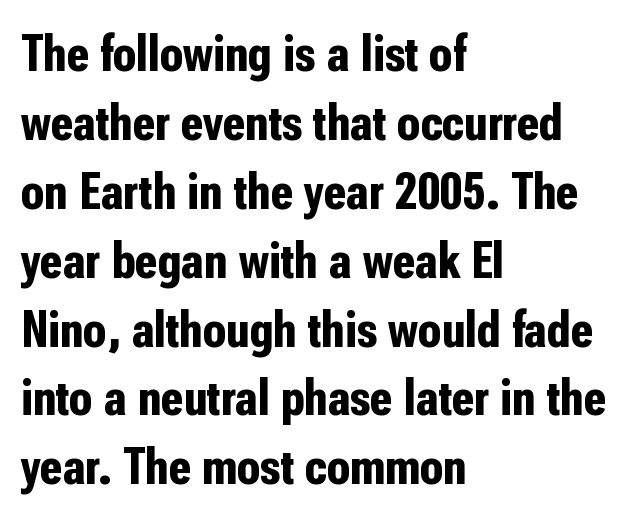
Typographic density is high because the face is bold. The rendering uses a moderate line-height, typical for paragraphs. The glyphs are unaccompanied by any horizontal stroke below them. The face used here is a sans, in the tradition of grotesques and geometrics. Characters remain perfectly vertical along every line.
